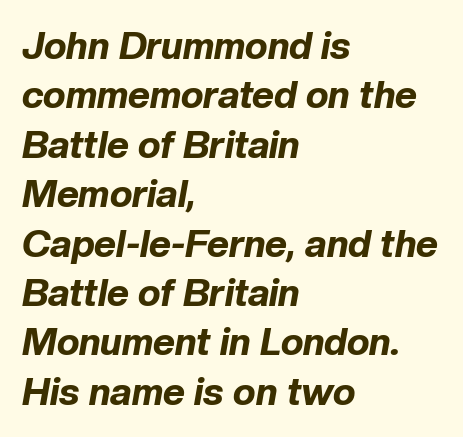
Q: Is the text bold? A: Yes.
Q: Is the text italic (slanted)? A: Yes, it leans right by about 10 degrees.
Q: Is the text underlined? A: No.
Q: How is the paragraph aligned? A: Left-aligned.
Q: Is the spacing between letters normal or unusually wide? A: Normal.
Q: Is the spacing between lines tight, normal or loose? A: Normal.
Q: Width (condensed, normal, or wide)? A: Normal.
Q: Stroke contrast? A: Low.
Q: x-height? A: Medium.
Q: Monospaced? A: No.
